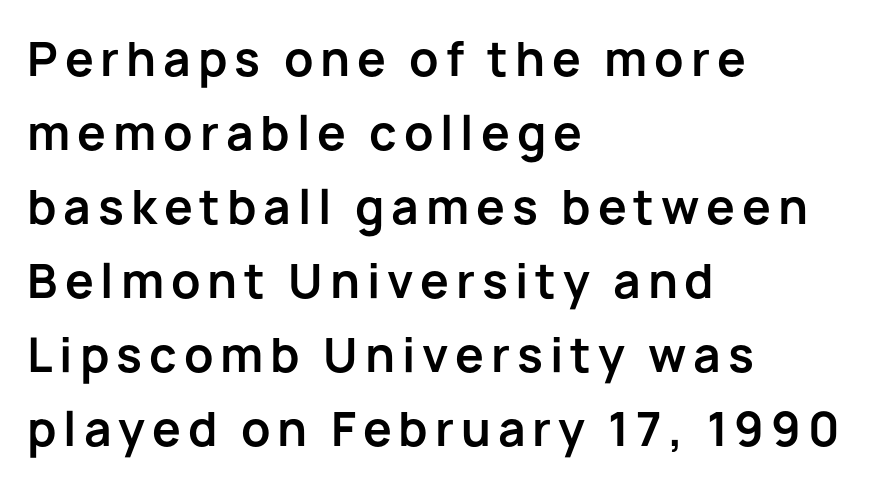
Q: Is the text bold? A: Yes.
Q: Is the text italic (slanted)? A: No, it is upright.
Q: Is the typeface a serif or a sans-serif typeface? A: Sans-serif.
Q: Is the text underlined? A: No.
Q: How is the paragraph aligned? A: Left-aligned.
Q: Is the spacing between lines tight, normal or loose? A: Normal.
Q: Width (condensed, normal, or wide)? A: Normal.
Q: Stroke contrast? A: Low.
Q: x-height? A: Medium.
Q: Monospaced? A: No.
